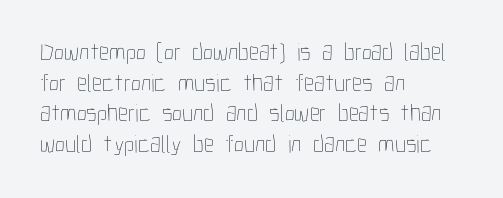
The image shows 25 px text type, upright; set left-aligned, line spacing 1.23x, normal letter spacing, not underlined.
